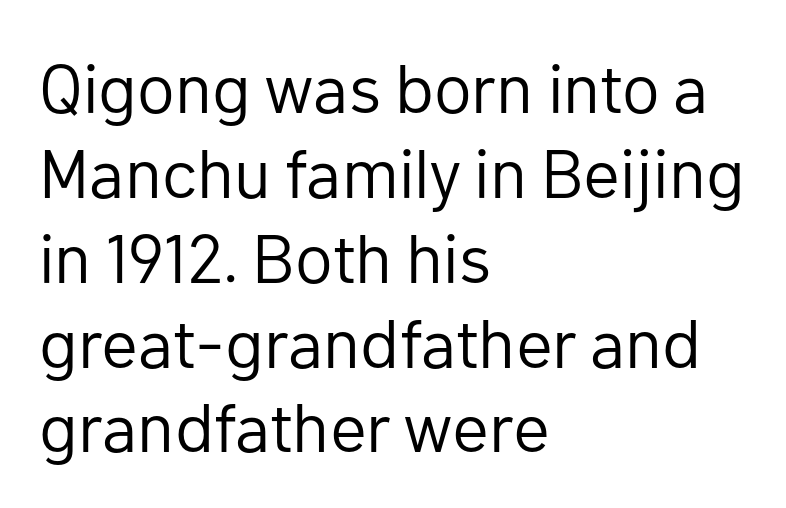
Q: Is the text bold? A: No.
Q: Is the text italic (slanted)? A: No, it is upright.
Q: Is the typeface a serif or a sans-serif typeface? A: Sans-serif.
Q: Is the text underlined? A: No.
Q: How is the paragraph aligned? A: Left-aligned.
Q: Is the spacing between letters normal or unusually wide? A: Normal.
Q: Width (condensed, normal, or wide)? A: Normal.
Q: Stroke contrast? A: Low.
Q: x-height? A: Medium.
Q: Monospaced? A: No.
